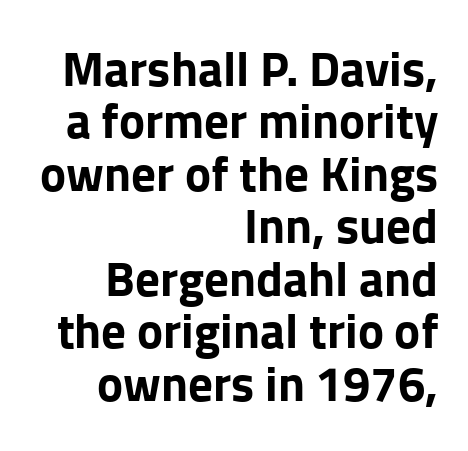
You could not count columns in this text — the font is proportionally spaced. Honestly, the rows look squashed on top of each other. Italic? Not at all — the glyphs are vertical. The face used here has the dense, thick strokes of a bold.
